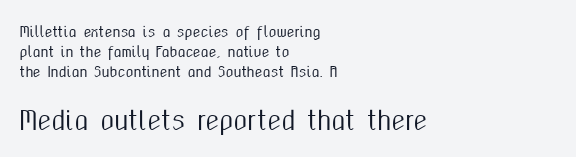
Is the block centered? No — it sits flush against the left margin. The later block is typeset at a bigger size than the earlier block. These lines keep a tight, regular rhythm from letter to letter. The axis of the letterforms is exactly vertical.
